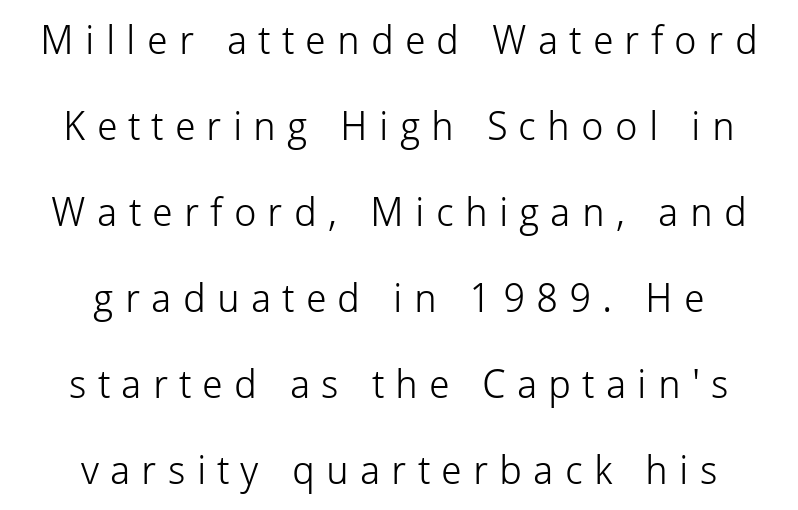
The image shows 40 px light sans-serif type, upright; set centered, loose line spacing (2.15x), unusually wide letter spacing (+0.28 em), not underlined; low stroke contrast and a medium x-height.
